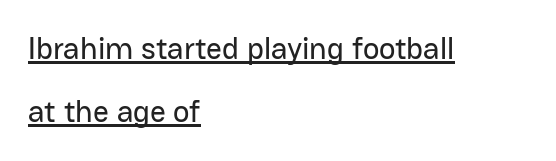
This sample uses an upright cut, with every glyph sitting square on the baseline. Compared with undecorated copy, this sample adds a rule below the words. The rendering keeps characters at their native spacing. Do the characters align in a grid? No, the font is proportional.
